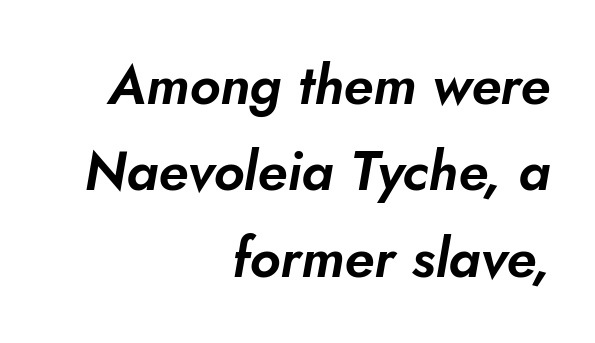
The image shows 55 px text type, italic (leaning right); set right-aligned, normal line spacing (1.57x), normal letter spacing, not underlined; low stroke contrast and a small x-height.
